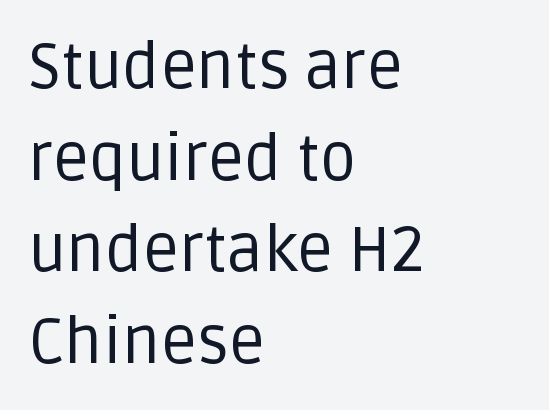
Is the letter spacing exaggerated? No — it looks like the ordinary default. This is not heavy type; no bold has been used. The rendering anchors every line to the left-hand side. Honestly, there is no underline to notice here at all. The face used here is proportionally spaced, like ordinary book or web type. Compared with typical paragraphs, the rows here are spaced about the same.
